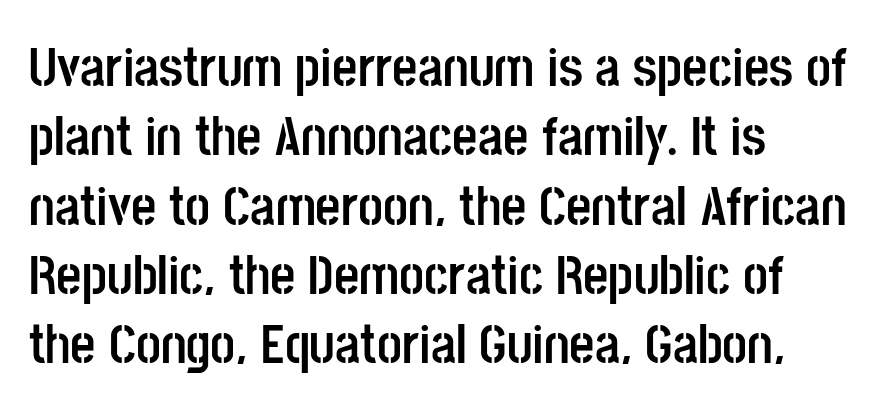
The image shows 55 px semibold, condensed sans-serif type, upright; set left-aligned, normal line spacing (1.26x), normal letter spacing, not underlined; low stroke contrast and a large x-height.
